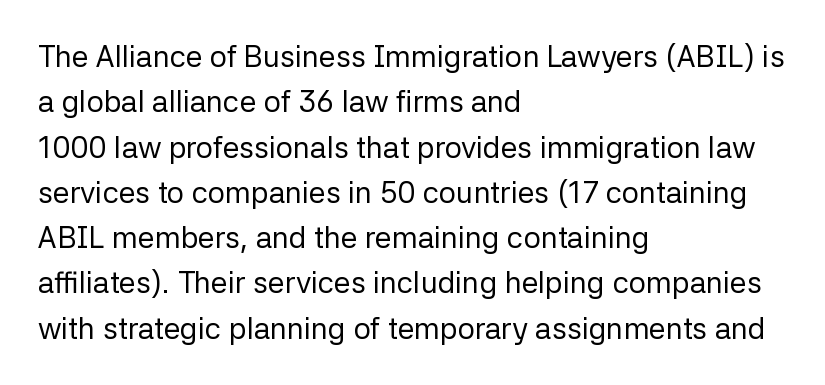
The image shows 30 px regular-weight sans-serif type, upright; set left-aligned, normal line spacing (1.51x), normal letter spacing, not underlined; low stroke contrast and a medium x-height.
